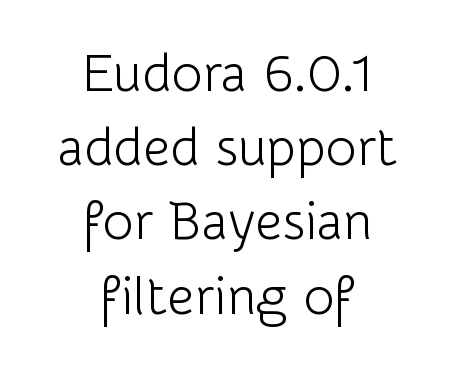
The image shows 53 px light sans-serif type, upright; set centered, normal line spacing (1.4x), normal letter spacing, not underlined; low stroke contrast and a medium x-height.
